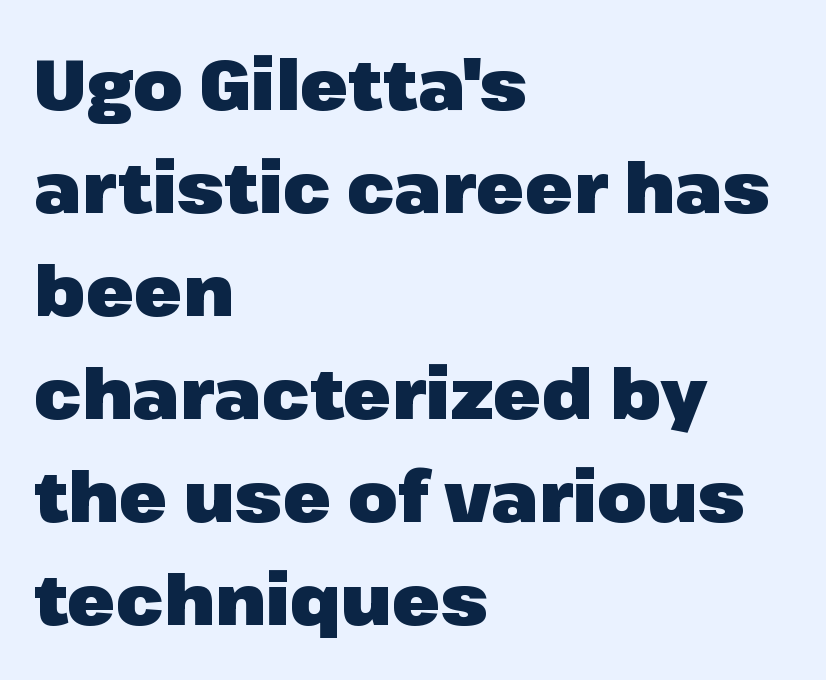
The image shows 71 px heavy sans-serif type, upright; set left-aligned, normal line spacing (1.45x), normal letter spacing, not underlined; low stroke contrast and a medium x-height.
